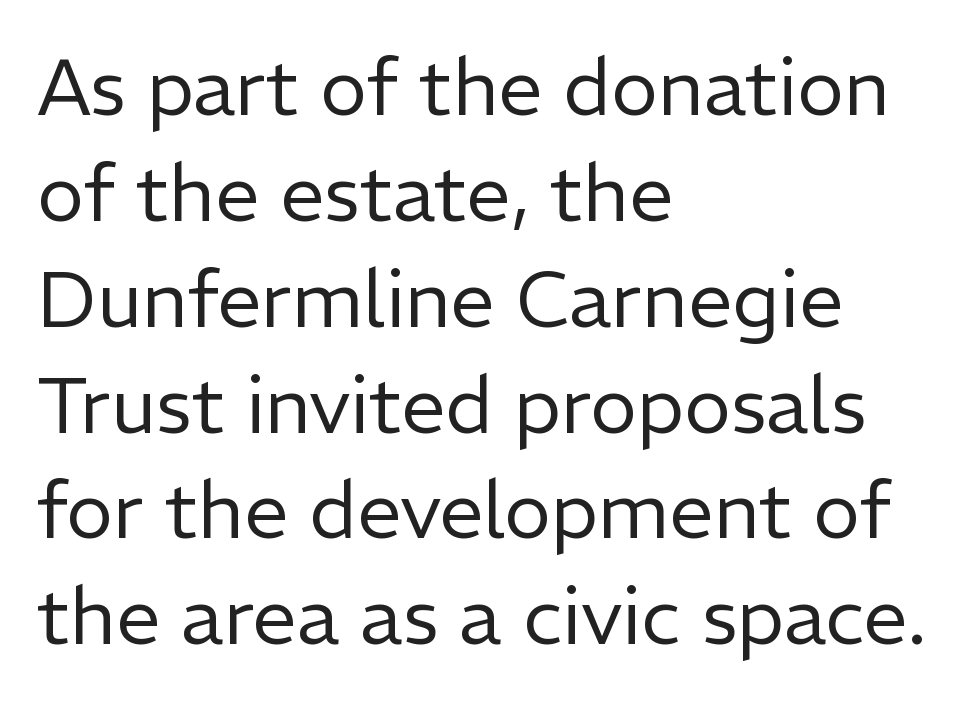
Q: Is the text bold? A: No.
Q: Is the text italic (slanted)? A: No, it is upright.
Q: Is the typeface a serif or a sans-serif typeface? A: Sans-serif.
Q: Is the text underlined? A: No.
Q: How is the paragraph aligned? A: Left-aligned.
Q: Is the spacing between letters normal or unusually wide? A: Normal.
Q: Is the spacing between lines tight, normal or loose? A: Normal.
Q: Width (condensed, normal, or wide)? A: Normal.
Q: Stroke contrast? A: Low.
Q: x-height? A: Medium.
Q: Monospaced? A: No.
